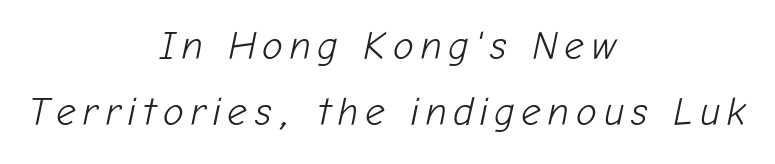
The image shows 39 px light type, italic (leaning right); set centered, normal line spacing (1.69x), not underlined; low stroke contrast and a medium x-height.
